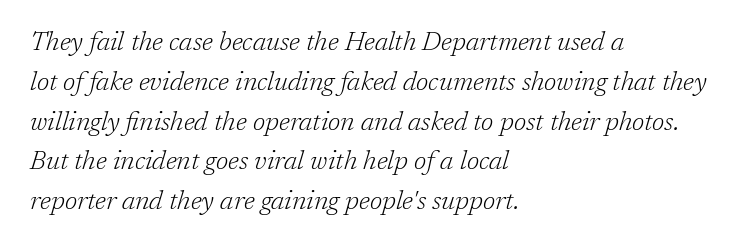
{"italic": "yes", "lean": "right", "slant_degrees": 17, "bold": "no", "underline": "no", "align": "left", "line_spacing": "normal", "line_spacing_ratio": 1.53, "letter_spacing": "normal", "letter_spacing_em": 0.0, "glyph_px": 26}
